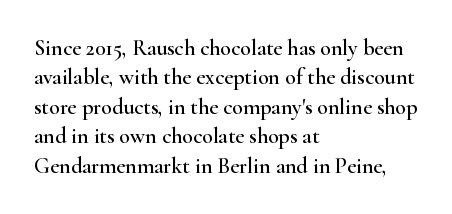
Reading down the block, your eye returns to a fixed left position each line. The type sits square on the baseline with zero lean. The space directly below the letters is spotless. Notice how descenders clear the ascenders below comfortably — that's standard leading. Each word holds together tightly as a unit, with standard inter-letter gaps.
